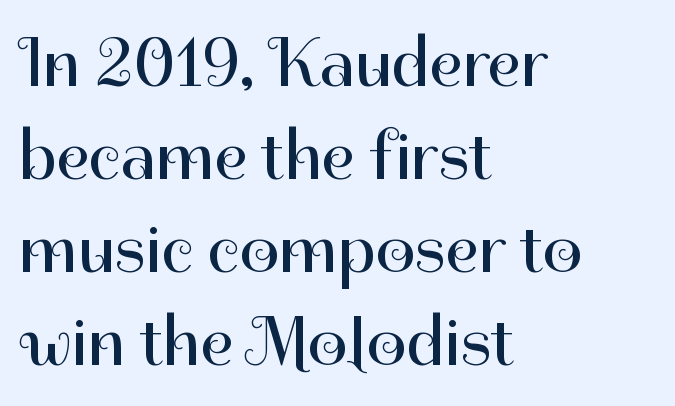
The image shows 70 px regular-weight sans-serif type, upright; set left-aligned, normal line spacing (1.33x), normal letter spacing, not underlined; high stroke contrast and a medium x-height.
